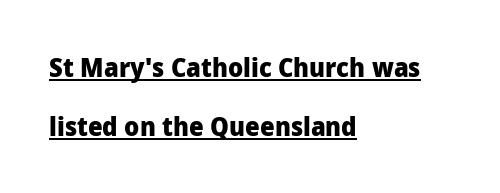
{"italic": "no", "bold": "yes", "underline": "yes", "align": "left", "line_spacing": "loose", "line_spacing_ratio": 2.26, "letter_spacing": "normal", "letter_spacing_em": 0.0, "glyph_px": 26}
